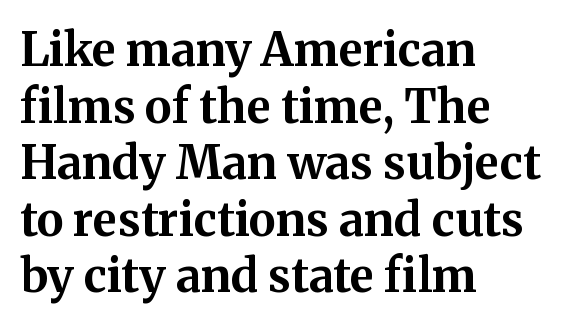
The image shows 46 px bold serif type, upright; set left-aligned, line spacing 1.23x, normal letter spacing, not underlined; medium stroke contrast and a medium x-height.
